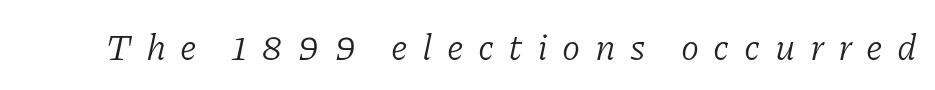
Q: Is the text bold? A: No.
Q: Is the text italic (slanted)? A: Yes, it leans right by about 11 degrees.
Q: Is the typeface a serif or a sans-serif typeface? A: Serif.
Q: Is the text underlined? A: No.
Q: Is the spacing between letters normal or unusually wide? A: Unusually wide.
Q: Width (condensed, normal, or wide)? A: Normal.
Q: Stroke contrast? A: Low.
Q: x-height? A: Medium.
Q: Monospaced? A: No.
